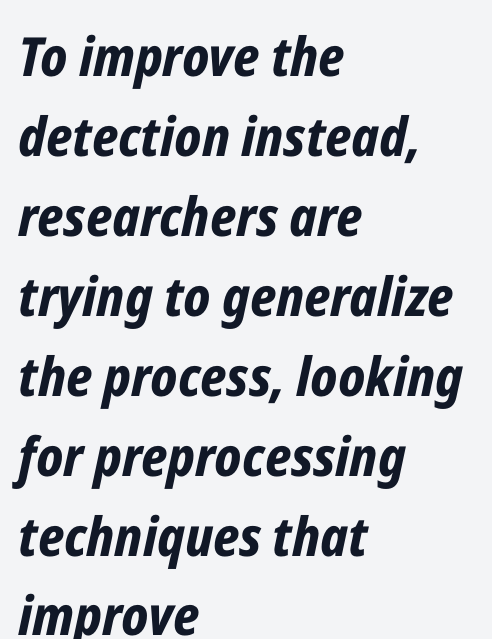
The image shows 54 px bold, condensed type, italic (leaning right); set left-aligned, normal line spacing (1.48x), normal letter spacing, not underlined; low stroke contrast and a medium x-height.
